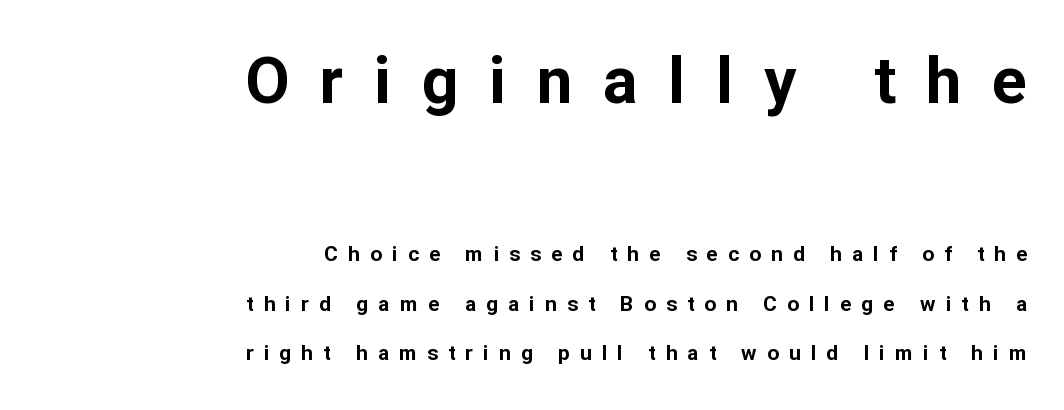
{"serif": "no", "italic": "no", "bold": "yes", "weight": "bold", "width": "normal", "stroke_contrast": "low", "x_height": "medium", "monospaced": "no", "underline": "no", "align": "right", "line_spacing": "loose", "line_spacing_ratio": 2.36, "letter_spacing": "wide", "letter_spacing_em": 0.48, "larger_block": "first", "size_ratio": 3.05, "glyph_px": 64}
